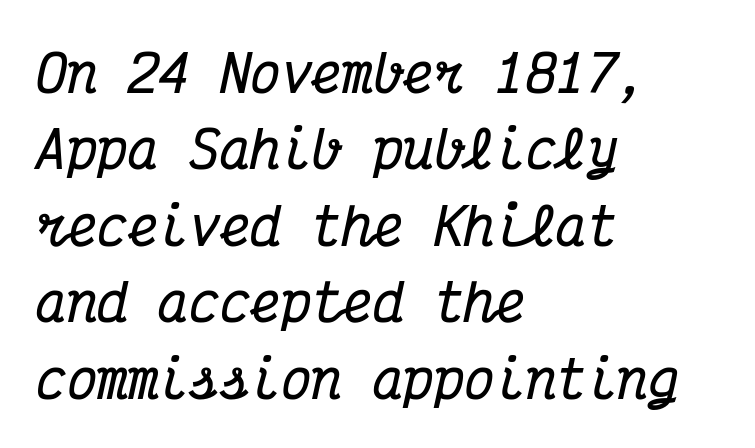
The image shows 51 px bold, condensed serif type, italic (leaning right), monospaced; set left-aligned, normal line spacing (1.5x), normal letter spacing, not underlined; medium stroke contrast and a medium x-height.
